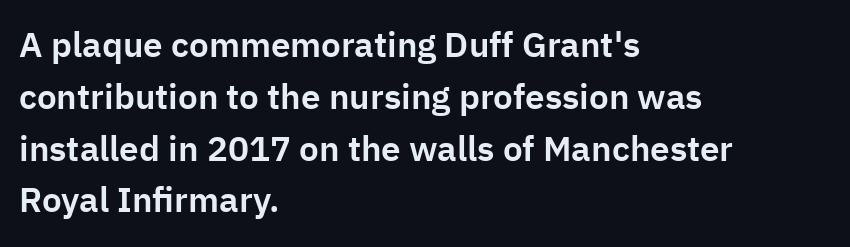
Q: Is the text italic (slanted)? A: No, it is upright.
Q: Is the typeface a serif or a sans-serif typeface? A: Sans-serif.
Q: Is the text underlined? A: No.
Q: How is the paragraph aligned? A: Left-aligned.
Q: Is the spacing between letters normal or unusually wide? A: Normal.
Q: Is the spacing between lines tight, normal or loose? A: Normal.
Q: Width (condensed, normal, or wide)? A: Normal.
Q: Stroke contrast? A: Low.
Q: x-height? A: Medium.
Q: Monospaced? A: No.
